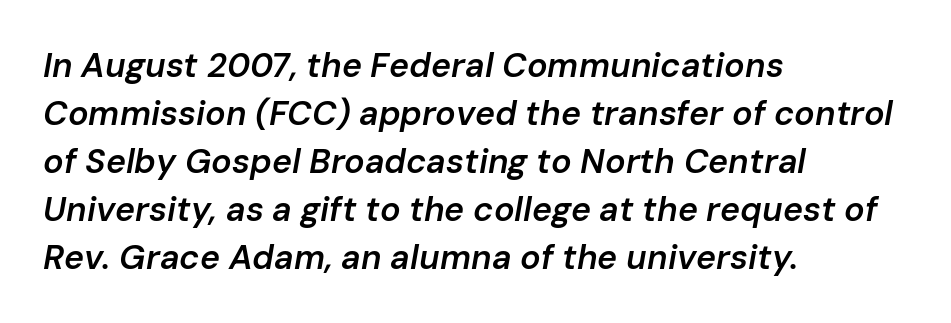
Q: Is the text bold? A: Semi-bold.
Q: Is the text italic (slanted)? A: Yes, it leans right by about 10 degrees.
Q: Is the text underlined? A: No.
Q: How is the paragraph aligned? A: Left-aligned.
Q: Is the spacing between letters normal or unusually wide? A: Normal.
Q: Is the spacing between lines tight, normal or loose? A: Normal.
Q: Width (condensed, normal, or wide)? A: Normal.
Q: Stroke contrast? A: Low.
Q: x-height? A: Medium.
Q: Monospaced? A: No.
